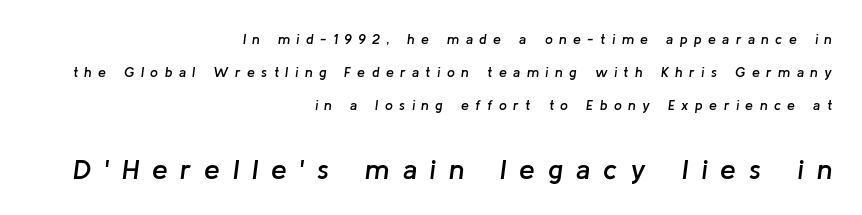
This sample is right-justified, so line beginnings fall wherever the words allow. The face used here is proportionally spaced, like ordinary book or web type. Descenders hang freely into open space. Visually, the bottom section dominates because its glyphs are scaled up. Widely set lines give the paragraph a tall, airy silhouette.
